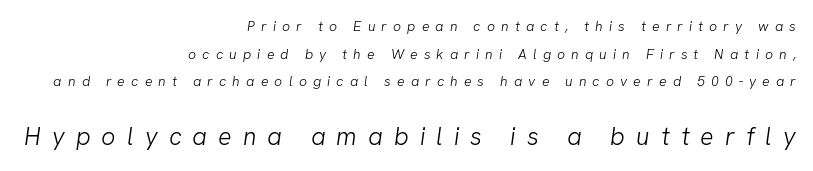
Q: Is the text bold? A: No.
Q: Is the text underlined? A: No.
Q: How is the paragraph aligned? A: Right-aligned.
Q: Is the spacing between letters normal or unusually wide? A: Unusually wide.
Q: Is the spacing between lines tight, normal or loose? A: Loose.
Q: Which block of text is set in a larger size, the first (top) or the second (bottom)? A: The second (bottom) one.
